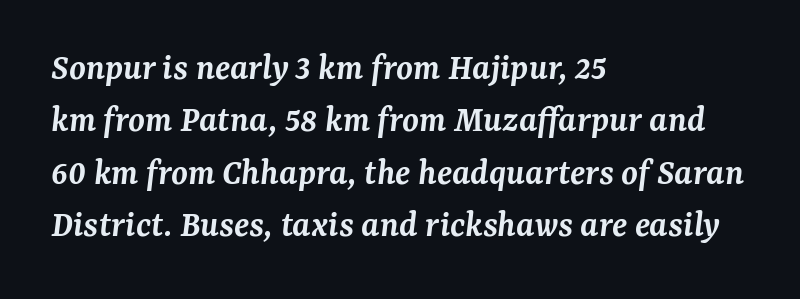
Q: Is the text bold? A: Semi-bold.
Q: Is the text italic (slanted)? A: Yes, it leans right by about 7 degrees.
Q: Is the typeface a serif or a sans-serif typeface? A: Serif.
Q: Is the text underlined? A: No.
Q: How is the paragraph aligned? A: Left-aligned.
Q: Is the spacing between letters normal or unusually wide? A: Normal.
Q: Is the spacing between lines tight, normal or loose? A: Normal.
Q: Width (condensed, normal, or wide)? A: Normal.
Q: Stroke contrast? A: Medium.
Q: x-height? A: Medium.
Q: Monospaced? A: No.
